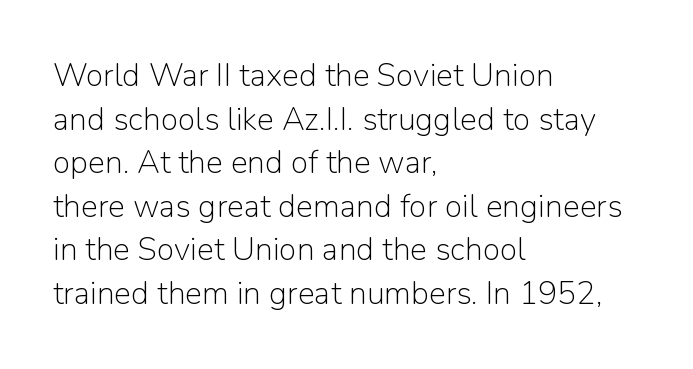
Looks like regular typesetting: each glyph gets only the width it needs. The lines in this sample share a left origin and differ only in where they stop. Is there much room between lines? A standard amount, neither cramped nor airy. Descender tails drop into unmarked territory. Nothing heavy about these letters — not bold at all.
